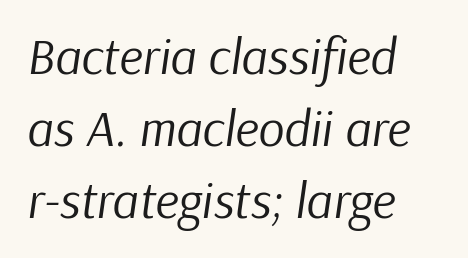
The image shows 51 px regular-weight type, italic (leaning right); set left-aligned, normal line spacing (1.41x), normal letter spacing, not underlined; low stroke contrast and a medium x-height.
